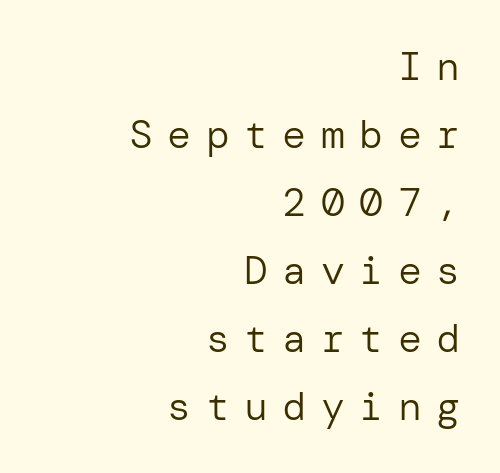
Interline gaps are of average width in this sample. A typesetter would mark this as roman, not italic. Letter spacing: wide. Type style note: lacks serifs. The text block is weighted toward the right margin, trailing off unevenly leftward.
